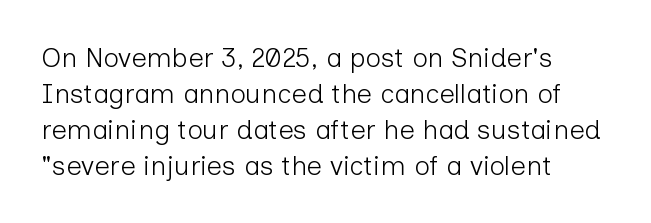
A clean baseline with only descenders dipping below it. The letters stand upright; this is a roman face. The letterforms sit shoulder to shoulder at normal distance. The compositor pushed each line to the left boundary.
